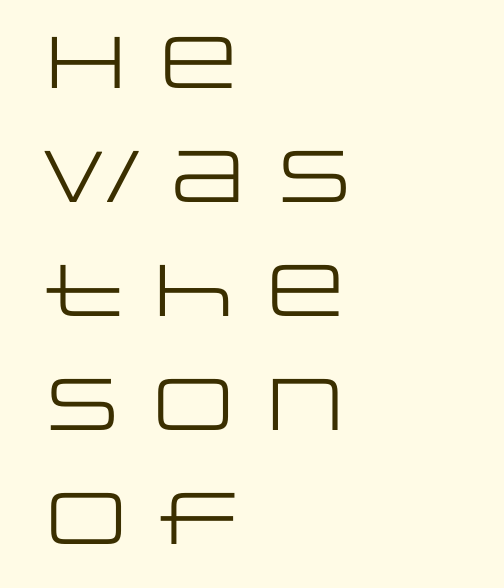
{"serif": "no", "italic": "no", "bold": "no", "weight": "regular", "width": "wide", "stroke_contrast": "low", "x_height": "large", "monospaced": "no", "underline": "no", "align": "left", "line_spacing": "normal", "line_spacing_ratio": 1.56, "letter_spacing": "normal", "letter_spacing_em": 0.0, "glyph_px": 73}
